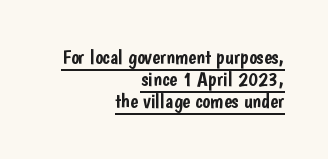
Q: Is the text italic (slanted)? A: No, it is upright.
Q: Is the text underlined? A: Yes.
Q: How is the paragraph aligned? A: Right-aligned.
Q: Is the spacing between letters normal or unusually wide? A: Normal.
Q: Is the spacing between lines tight, normal or loose? A: Tight.
